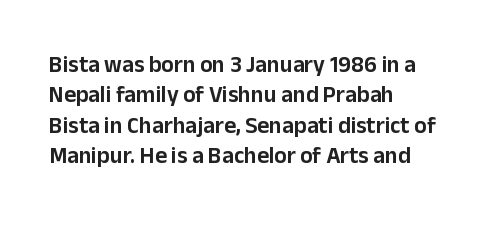
Q: Is the text italic (slanted)? A: No, it is upright.
Q: Is the text underlined? A: No.
Q: How is the paragraph aligned? A: Left-aligned.
Q: Is the spacing between letters normal or unusually wide? A: Normal.
Q: Is the spacing between lines tight, normal or loose? A: Normal.
